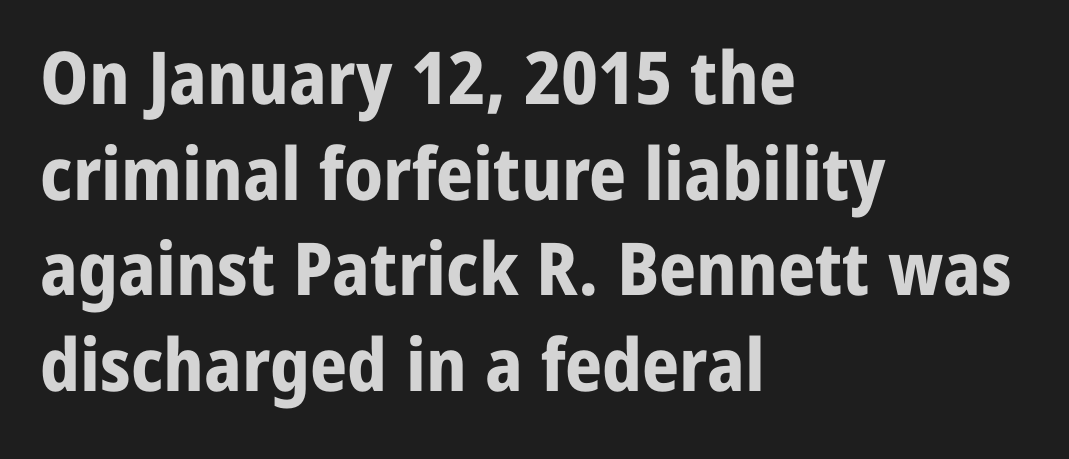
The image shows 73 px bold sans-serif type, upright; set left-aligned, normal line spacing (1.31x), normal letter spacing, not underlined; low stroke contrast and a medium x-height.
